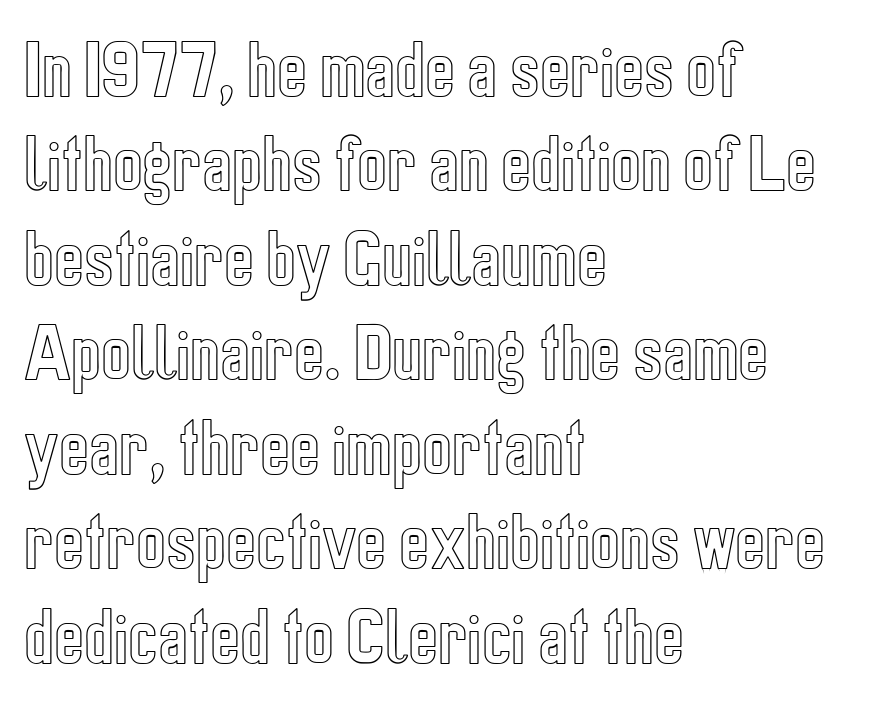
Q: Is the text italic (slanted)? A: No, it is upright.
Q: Is the text underlined? A: No.
Q: How is the paragraph aligned? A: Left-aligned.
Q: Is the spacing between letters normal or unusually wide? A: Normal.
Q: Is the spacing between lines tight, normal or loose? A: Normal.
Q: Width (condensed, normal, or wide)? A: Condensed.
Q: x-height? A: Medium.
Q: Monospaced? A: No.
